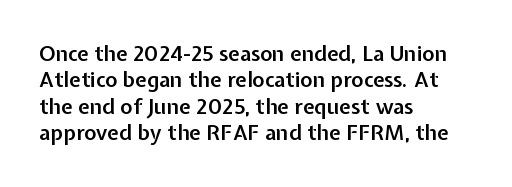
Its strokes are somewhat broadened, the hallmark of semibold type. Notice how descenders clear the ascenders below comfortably — that's standard leading. The letters stand straight up with perfectly vertical stems. Compared with a centered layout, this one pins lines to the left instead.
